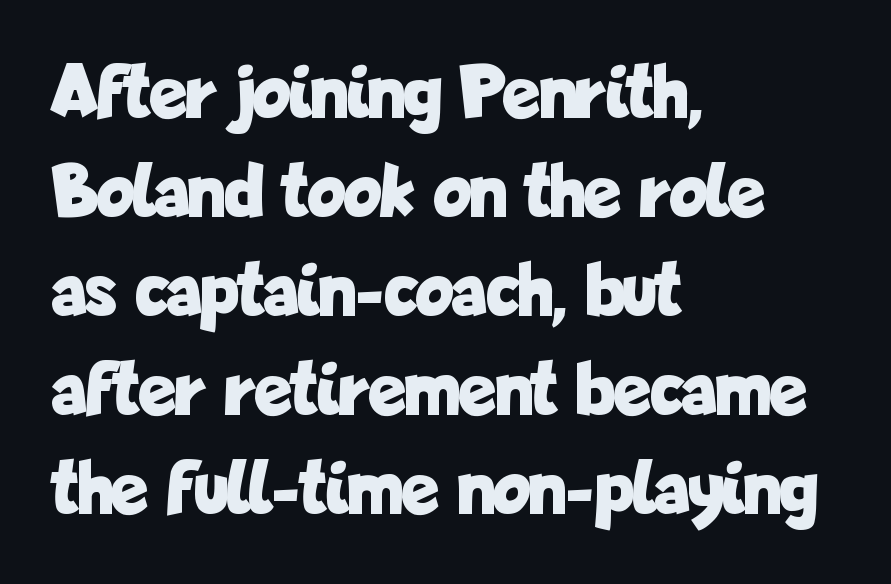
{"serif": "no", "italic": "no", "bold": "yes", "weight": "bold", "width": "condensed", "stroke_contrast": "low", "x_height": "medium", "monospaced": "no", "underline": "no", "align": "left", "line_spacing": "normal", "line_spacing_ratio": 1.27, "letter_spacing": "normal", "letter_spacing_em": 0.0, "glyph_px": 78}
